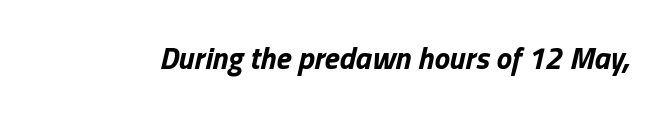
Q: Is the text bold? A: Yes.
Q: Is the text italic (slanted)? A: Yes, it leans right by about 13 degrees.
Q: Is the text underlined? A: No.
Q: Is the spacing between letters normal or unusually wide? A: Normal.
Q: Width (condensed, normal, or wide)? A: Normal.
Q: Stroke contrast? A: Low.
Q: x-height? A: Medium.
Q: Monospaced? A: No.
